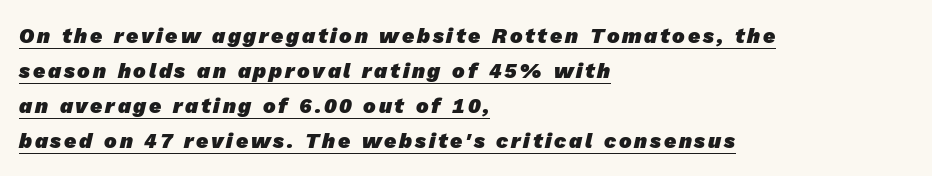
{"bold": "yes", "underline": "yes", "align": "left", "line_spacing": "normal", "line_spacing_ratio": 1.67, "glyph_px": 21}
